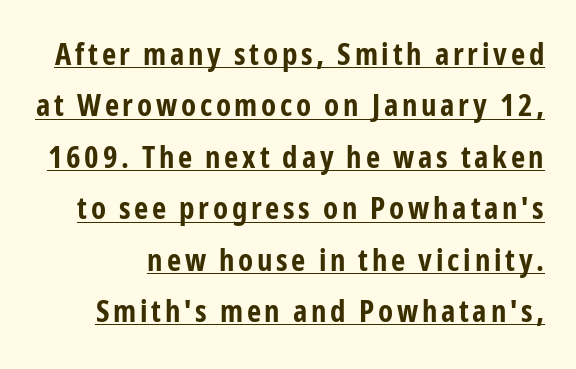
{"serif": "no", "italic": "no", "bold": "yes", "weight": "bold", "width": "condensed", "stroke_contrast": "low", "x_height": "medium", "monospaced": "no", "underline": "yes", "line_spacing": "normal", "line_spacing_ratio": 1.66, "glyph_px": 31}
